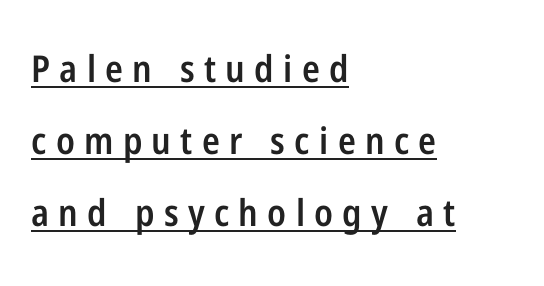
A typographer would call this underscored text. What weight is shown? A semibold, between regular and bold. If you measured baseline to baseline, you'd find a long distance. Font category for this specimen: sans-serif. These lines stack with their left ends in a neat column. The specimen reads as upright at a glance.
